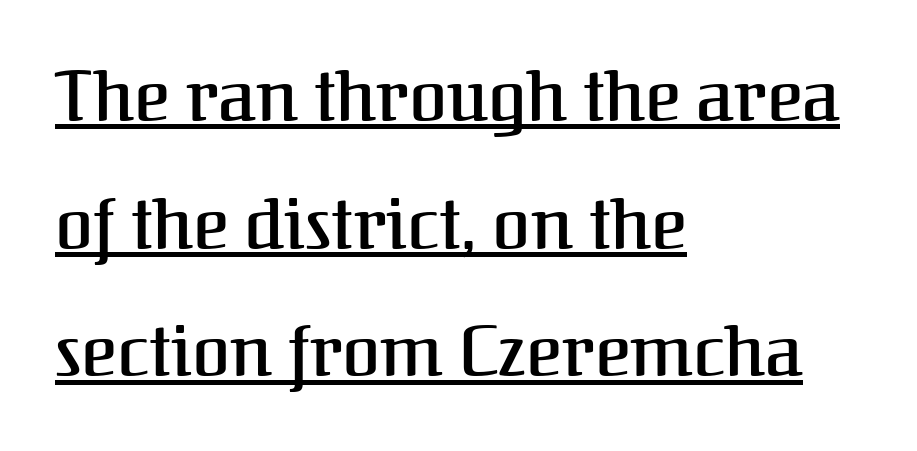
Honestly, the underline is the first thing you notice here. A typesetter would mark this as roman, not italic. Between one letter and the next there's only the usual sliver of space. The paragraph has a hard left edge and a soft right edge. Looks like regular typesetting: each glyph gets only the width it needs.
